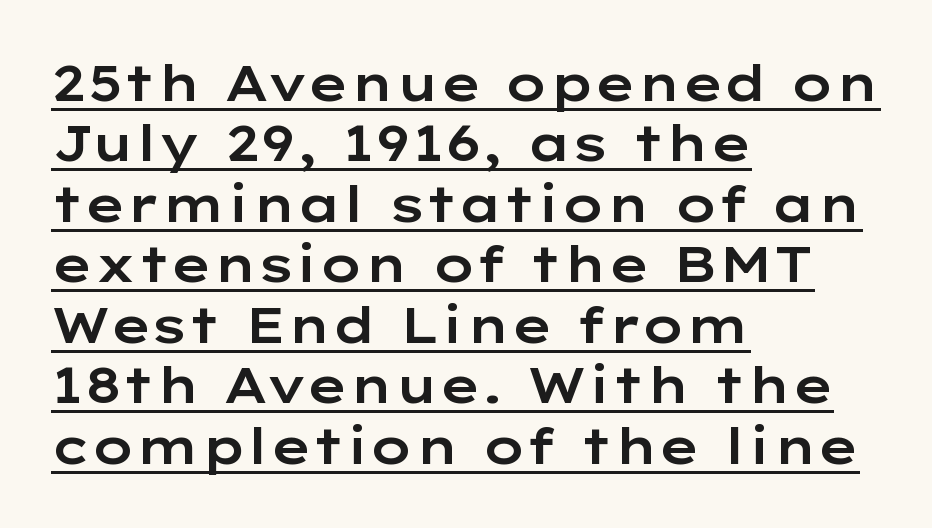
The image shows 50 px wide sans-serif type, upright; set left-aligned, line spacing 1.21x, normal letter spacing, underlined; low stroke contrast and a medium x-height.
